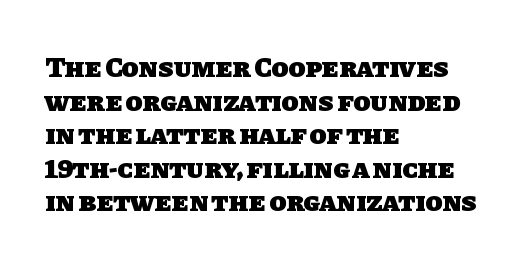
{"serif": "no", "bold": "yes", "weight": "heavy", "width": "normal", "stroke_contrast": "low", "x_height": "large", "monospaced": "no", "underline": "no", "align": "left", "line_spacing_ratio": 1.2, "letter_spacing": "normal", "letter_spacing_em": 0.0, "glyph_px": 28}
